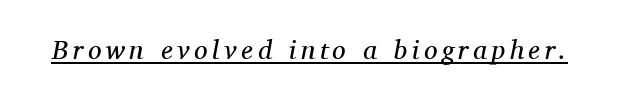
There's an unmistakable incline to the writing here. This sample carries an underscore along the baseline area. Heft: none added — not bold.
